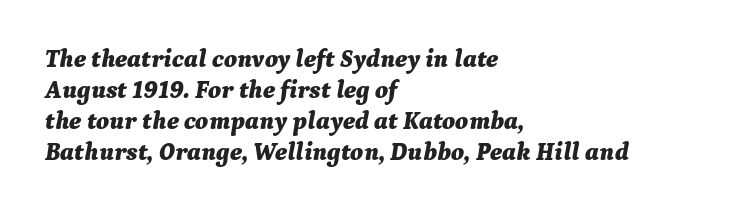
Emphasis-style slanted type is in use. Nothing unusual about the tracking: characters are spaced as the font intends. This sample is left-justified, so line endings fall wherever the words run out. Each row of text sits above clean, open space. A full-strength bold gives these letters their thick strokes.
